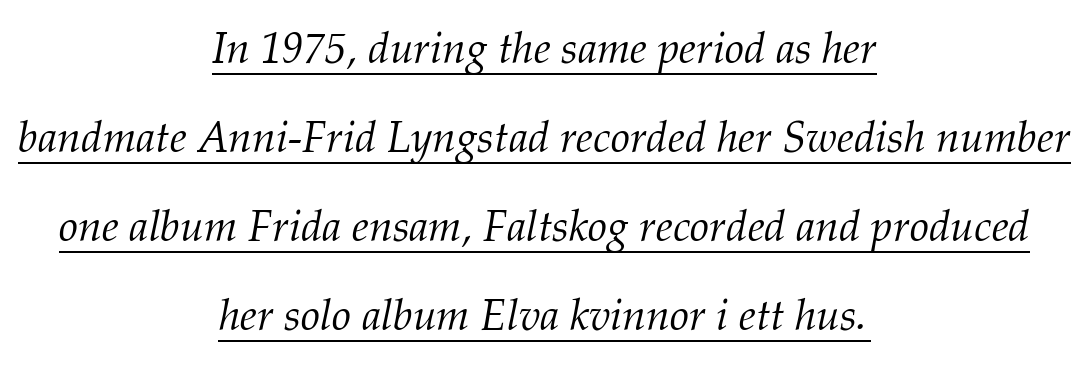
The image shows 43 px light serif type, italic (leaning right); set centered, loose line spacing (2.07x), normal letter spacing, underlined; medium stroke contrast and a medium x-height.
